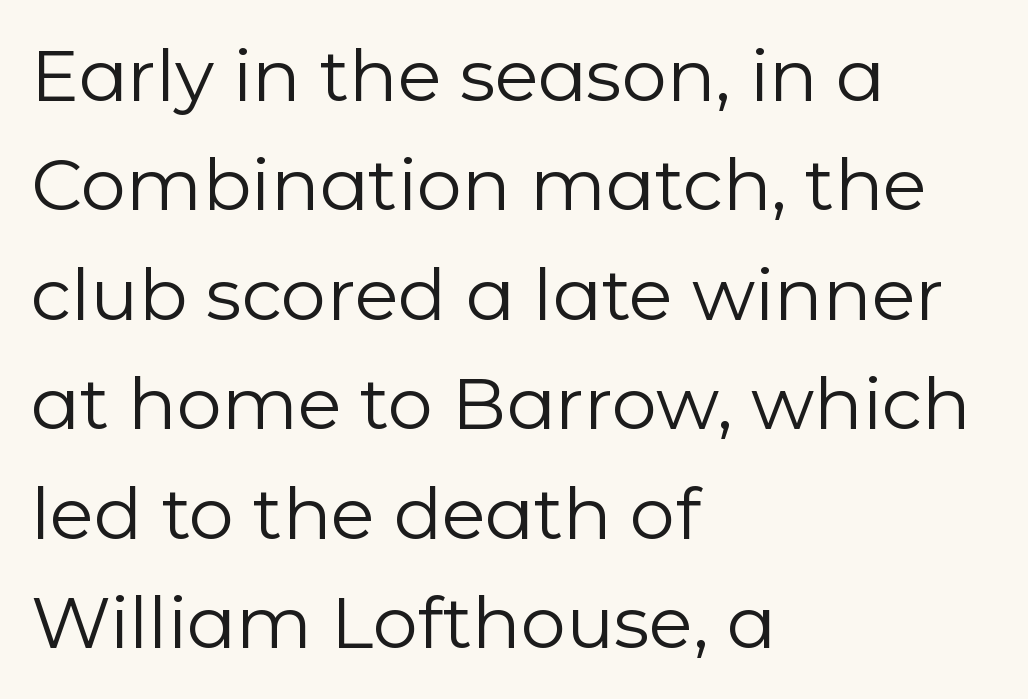
The image shows 72 px regular-weight sans-serif type, upright; set left-aligned, normal line spacing (1.52x), normal letter spacing, not underlined; low stroke contrast and a medium x-height.
